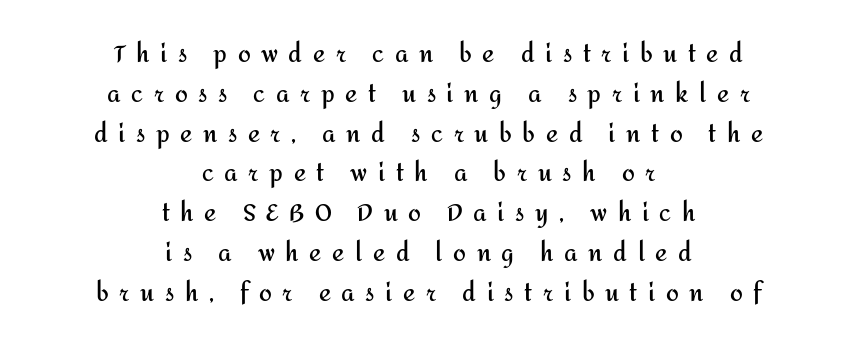
{"italic": "no", "bold": "yes", "underline": "no", "align": "center", "line_spacing_ratio": 1.73, "letter_spacing": "wide", "letter_spacing_em": 0.46, "glyph_px": 23}
